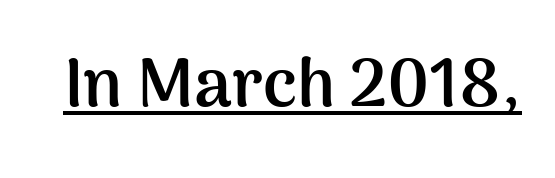
Does the type have serifs? No, each stem ends abruptly. Character widths vary here, with narrow letters taking less room than wide ones. Decoration check: the copy is underlined. Italic? Not at all — the glyphs are vertical. Weight: bold.
